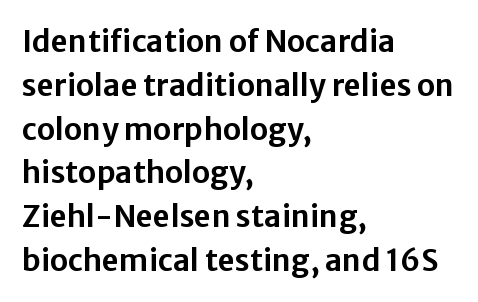
The letterforms sit shoulder to shoulder at normal distance. Is there any slant? The stems are plumb. Each row of text sits above clean, open space. Does the copy run flush right? No — it runs flush left. Regarding leading, the lines here are spaced in the standard way.
